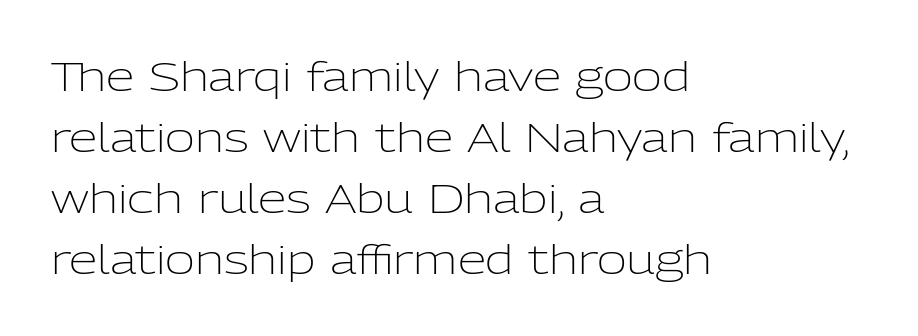
The image shows 41 px light sans-serif type, upright; set left-aligned, normal line spacing (1.49x), normal letter spacing, not underlined; low stroke contrast and a medium x-height.
